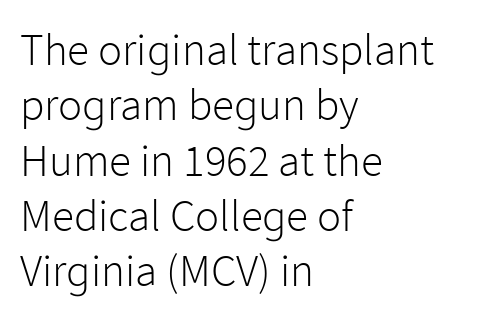
Has an underline been added? It has not. A typesetter would call this zero additional tracking. Note the varied advance widths — an 'i' is clearly narrower than an 'm'. A typesetter would label this face a sans.
